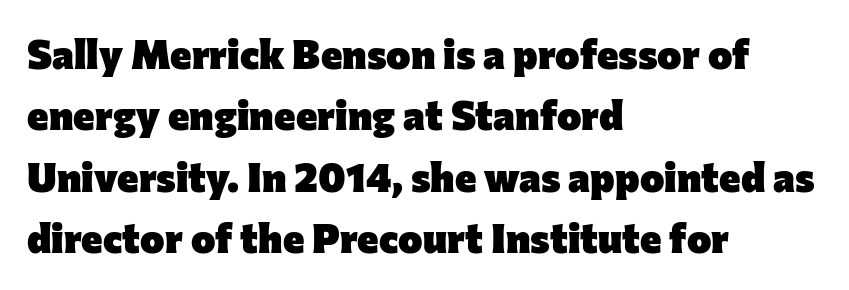
{"serif": "no", "italic": "no", "bold": "yes", "weight": "heavy", "width": "normal", "stroke_contrast": "low", "x_height": "medium", "monospaced": "no", "underline": "no", "align": "left", "line_spacing": "normal", "line_spacing_ratio": 1.5, "letter_spacing": "normal", "letter_spacing_em": 0.0, "glyph_px": 41}
